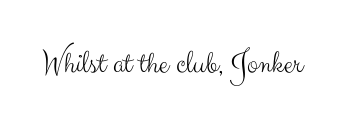
Q: Is the text bold? A: No.
Q: Is the text italic (slanted)? A: Yes.
Q: Is the typeface a serif or a sans-serif typeface? A: Sans-serif.
Q: Is the text underlined? A: No.
Q: Is the spacing between letters normal or unusually wide? A: Normal.
Q: Width (condensed, normal, or wide)? A: Normal.
Q: Stroke contrast? A: Medium.
Q: x-height? A: Small.
Q: Monospaced? A: No.
